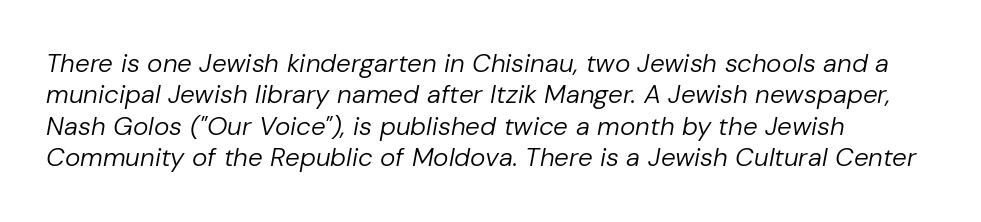
Alignment: flush left. Rendered with sloped, italic letterforms. Weight: in the light-to-regular range. Lines of text with bare space underneath. What stands out about the letter spacing? Nothing — it is the standard amount.
